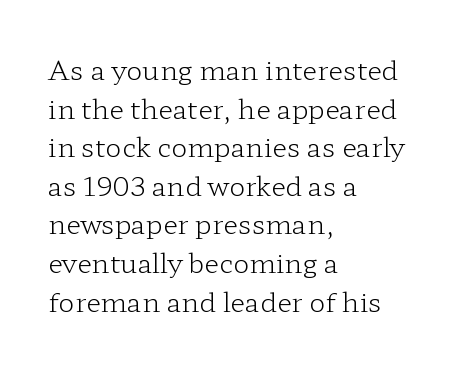
Stroke thickness stays within the range of a standard reading face or lighter. Notice how descenders clear the ascenders below comfortably — that's standard leading. There is no visible air inserted between adjacent glyphs. Casual observation: everything's shoved over to the left. The specimen omits any rule beneath the text block's lines. The letters stand straight up with perfectly vertical stems.
